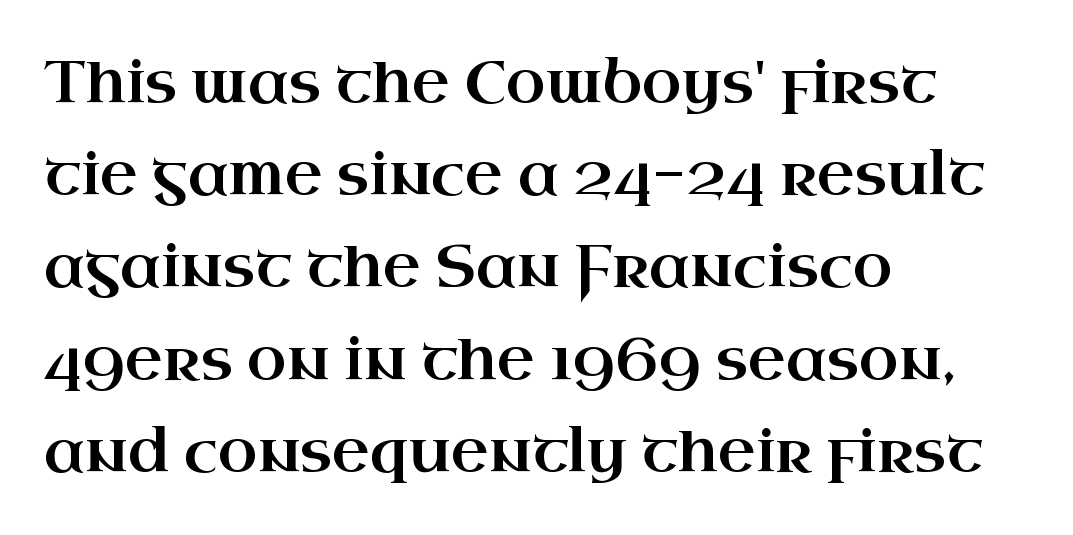
The image shows 58 px wide serif type, upright; set left-aligned, normal line spacing (1.59x), normal letter spacing, not underlined; high stroke contrast and a small x-height.
